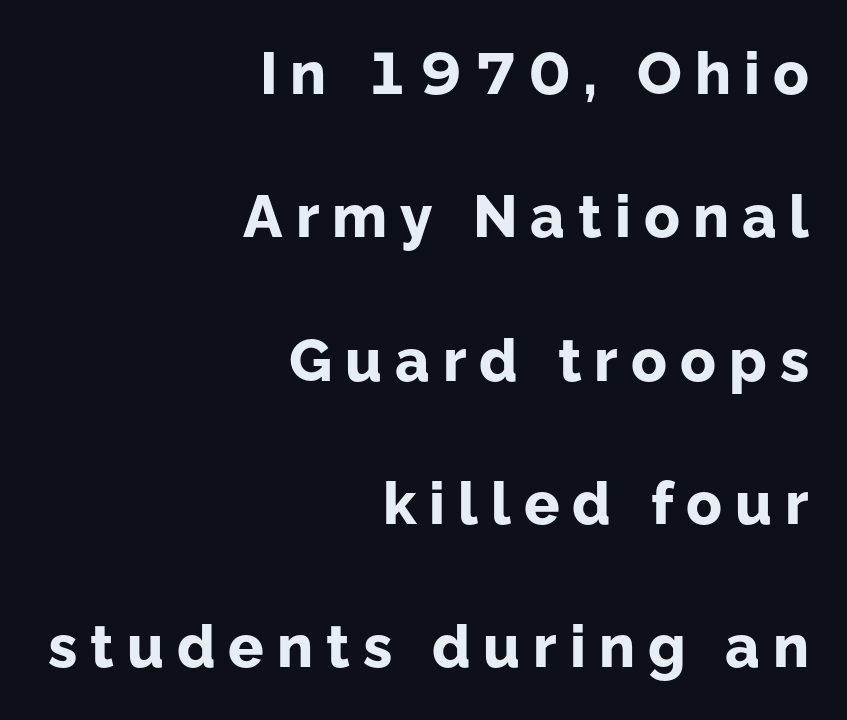
Q: Is the text bold? A: Yes.
Q: Is the text italic (slanted)? A: No, it is upright.
Q: Is the typeface a serif or a sans-serif typeface? A: Sans-serif.
Q: Is the text underlined? A: No.
Q: How is the paragraph aligned? A: Right-aligned.
Q: Is the spacing between letters normal or unusually wide? A: Unusually wide.
Q: Is the spacing between lines tight, normal or loose? A: Loose.
Q: Width (condensed, normal, or wide)? A: Normal.
Q: Stroke contrast? A: Low.
Q: x-height? A: Medium.
Q: Monospaced? A: No.
